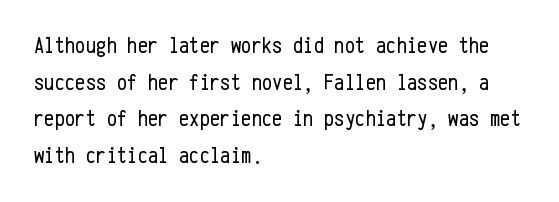
The image shows 23 px text type, upright; set left-aligned, normal line spacing (1.59x), normal letter spacing, not underlined.
